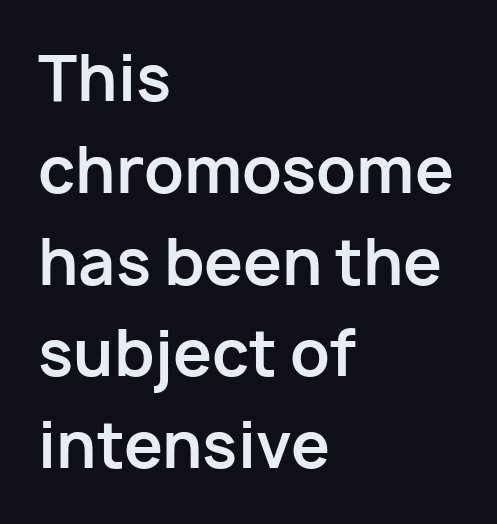
{"serif": "no", "italic": "no", "bold": "yes", "weight": "bold", "width": "normal", "stroke_contrast": "low", "x_height": "medium", "monospaced": "no", "underline": "no", "align": "left", "line_spacing": "normal", "line_spacing_ratio": 1.48, "letter_spacing": "normal", "letter_spacing_em": 0.0, "glyph_px": 62}
